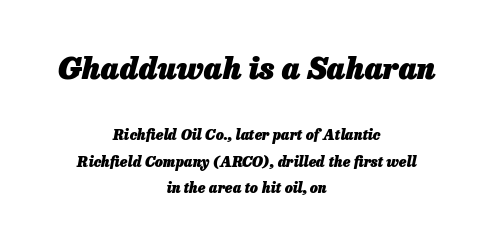
Q: Is the text bold? A: Yes.
Q: Is the text italic (slanted)? A: Yes, it leans right by about 13 degrees.
Q: Is the text underlined? A: No.
Q: How is the paragraph aligned? A: Centered.
Q: Is the spacing between letters normal or unusually wide? A: Normal.
Q: Is the spacing between lines tight, normal or loose? A: Loose.
Q: Which block of text is set in a larger size, the first (top) or the second (bottom)? A: The first (top) one.
Q: Width (condensed, normal, or wide)? A: Normal.
Q: Stroke contrast? A: Low.
Q: x-height? A: Medium.
Q: Monospaced? A: No.
